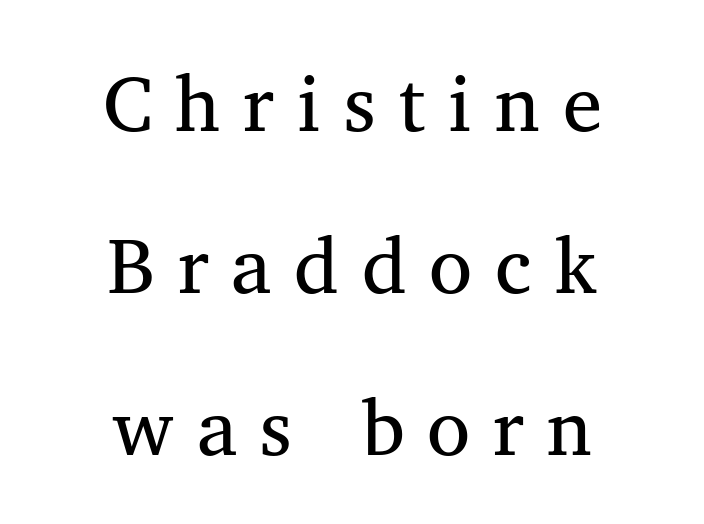
Characters follow at a spacing far wider than the type designer built in. A serif font was chosen for this passage. A typesetter would call this proportional, since set widths differ per character. Weight class: somewhere from thin through regular. No word sits above an underline.
